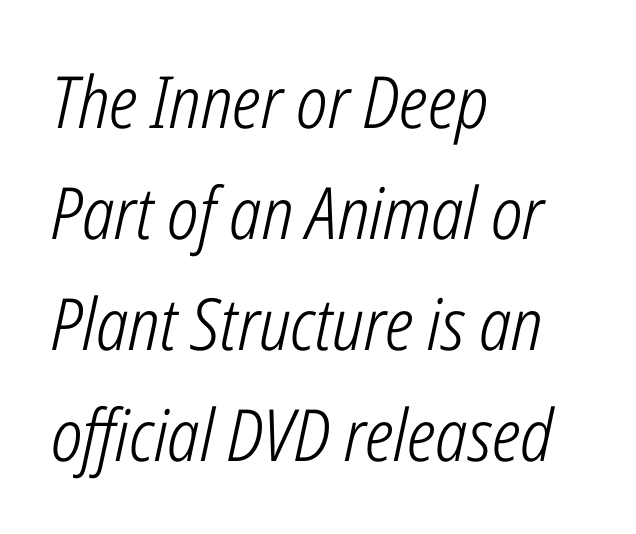
The image shows 72 px light, condensed type, italic (leaning right); set left-aligned, normal line spacing (1.54x), normal letter spacing, not underlined; low stroke contrast and a medium x-height.
